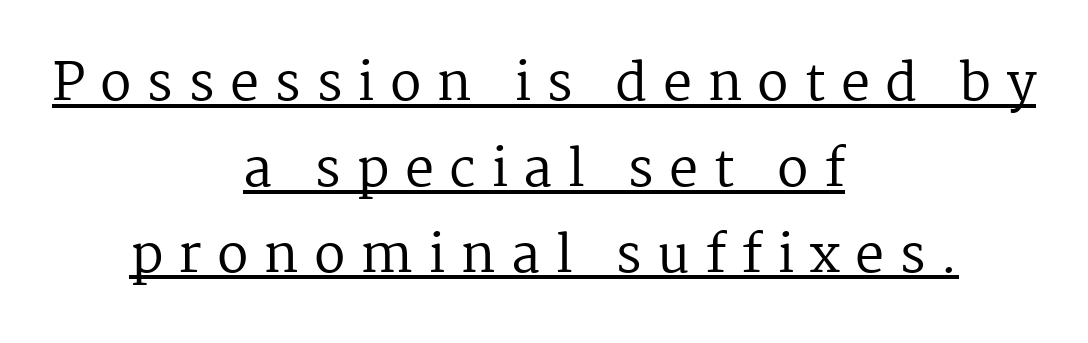
Are there feet on the stems? There are — it's a serif. Caption: expanded tracking, letters set apart. Think standard paragraph weight, or any step lighter than that. The axis of the letterforms is exactly vertical.
